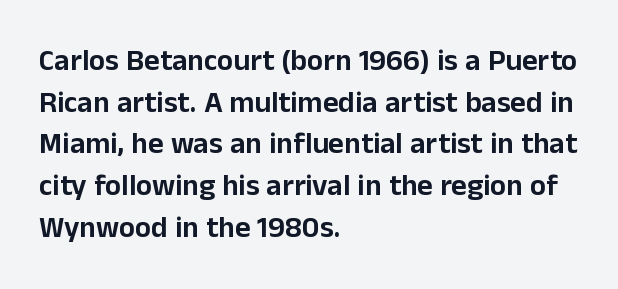
{"serif": "no", "italic": "no", "width": "normal", "stroke_contrast": "low", "x_height": "medium", "monospaced": "no", "underline": "no", "align": "left", "line_spacing": "normal", "line_spacing_ratio": 1.39, "letter_spacing": "normal", "letter_spacing_em": 0.0, "glyph_px": 30}
